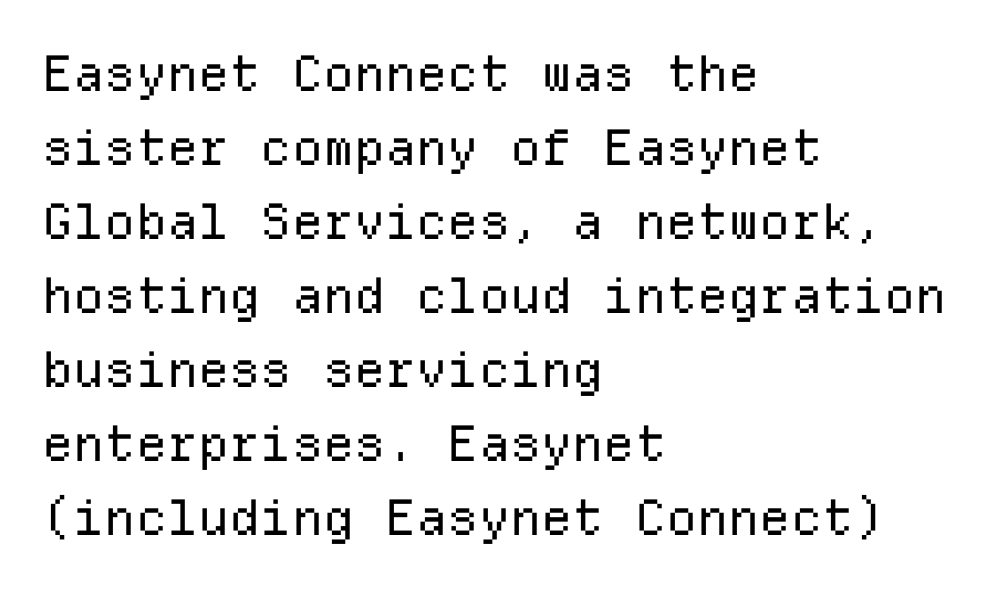
Q: Is the text bold? A: No.
Q: Is the text italic (slanted)? A: No, it is upright.
Q: Is the typeface a serif or a sans-serif typeface? A: Sans-serif.
Q: Is the text underlined? A: No.
Q: How is the paragraph aligned? A: Left-aligned.
Q: Is the spacing between letters normal or unusually wide? A: Normal.
Q: Is the spacing between lines tight, normal or loose? A: Normal.
Q: Width (condensed, normal, or wide)? A: Normal.
Q: Stroke contrast? A: Low.
Q: x-height? A: Medium.
Q: Monospaced? A: Yes.
